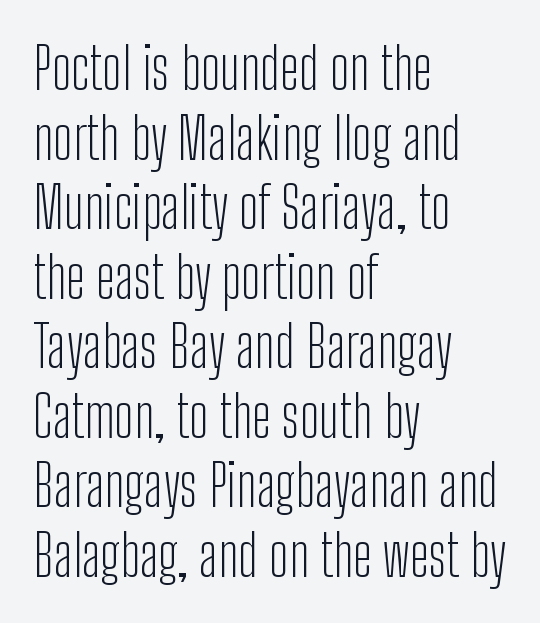
The image shows 57 px light, condensed sans-serif type, upright; set left-aligned, line spacing 1.22x, normal letter spacing, not underlined; low stroke contrast and a medium x-height.
